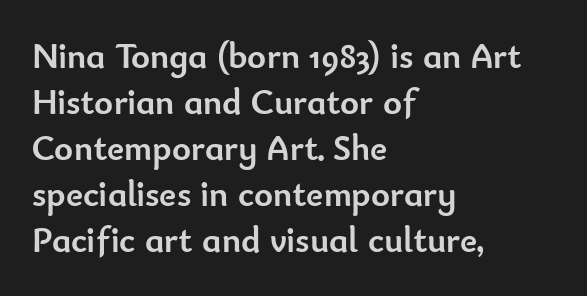
Quick note: interline space is typical. This sample has the flowing, uneven cadence of proportional lettering. Type style note: lacks serifs. Bold? Absolutely — the strokes are thick and heavy. The face used here is rendered with its standard letterfit. Compared with a centered layout, this one pins lines to the left instead.
